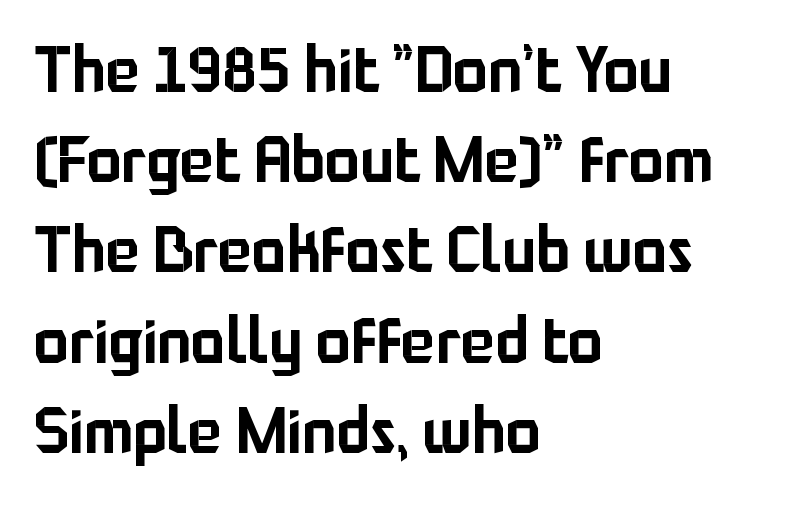
If you drew a ruler down the left edge, every line would touch it. This sample has the flowing, uneven cadence of proportional lettering. The line texture is even and compact thanks to regular tracking. No italicization has been applied; the sample stays upright. The space beneath each line is pristine and unruled.
